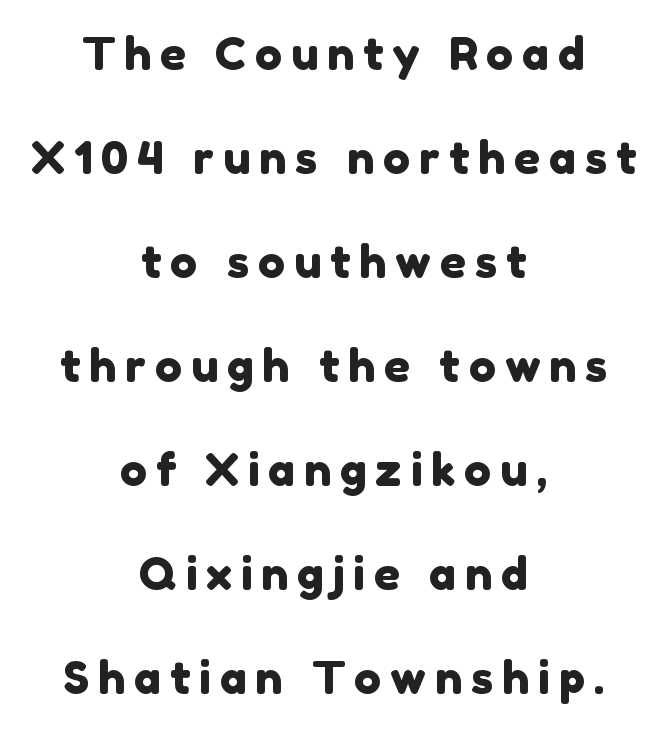
The image shows 45 px sans-serif type; set centered, loose line spacing (2.31x), unusually wide letter spacing (+0.2 em), not underlined; a medium x-height.
